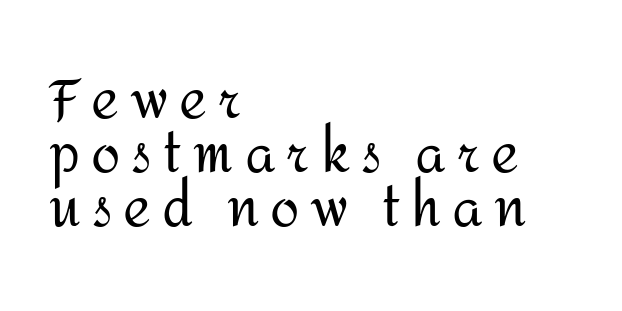
Q: Is the text bold? A: No.
Q: Is the text italic (slanted)? A: No, it is upright.
Q: Is the typeface a serif or a sans-serif typeface? A: Sans-serif.
Q: Is the text underlined? A: No.
Q: How is the paragraph aligned? A: Left-aligned.
Q: Is the spacing between letters normal or unusually wide? A: Unusually wide.
Q: Is the spacing between lines tight, normal or loose? A: Tight.
Q: Width (condensed, normal, or wide)? A: Normal.
Q: Stroke contrast? A: Medium.
Q: x-height? A: Medium.
Q: Monospaced? A: No.
